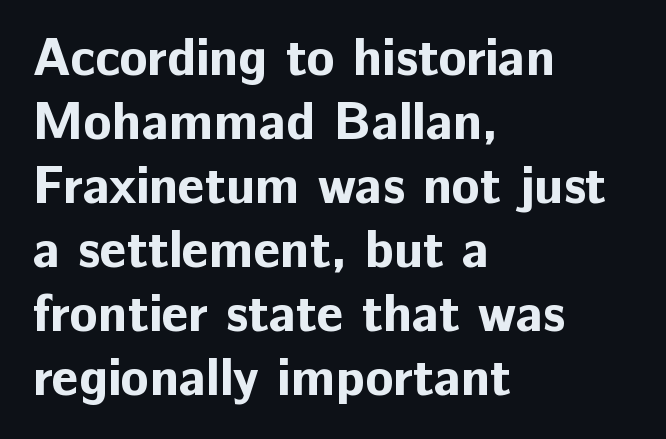
This sample uses a sans-serif face. The baseline area is clear. Does extra space separate the letters? No, they use regular spacing. The letters stand straight up with perfectly vertical stems. Spacing verdict: proportional, widths tailored to each character. Casual observation: everything's shoved over to the left.
